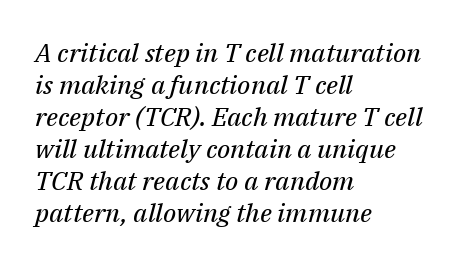
The image shows 26 px text type, italic (leaning right); set left-aligned, line spacing 1.23x, normal letter spacing, not underlined.
